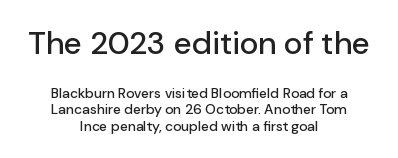
Q: Is the text italic (slanted)? A: No, it is upright.
Q: Is the typeface a serif or a sans-serif typeface? A: Sans-serif.
Q: Is the text underlined? A: No.
Q: How is the paragraph aligned? A: Centered.
Q: Is the spacing between letters normal or unusually wide? A: Normal.
Q: Is the spacing between lines tight, normal or loose? A: Tight.
Q: Which block of text is set in a larger size, the first (top) or the second (bottom)? A: The first (top) one.
Q: Width (condensed, normal, or wide)? A: Normal.
Q: Stroke contrast? A: Low.
Q: x-height? A: Medium.
Q: Monospaced? A: No.
